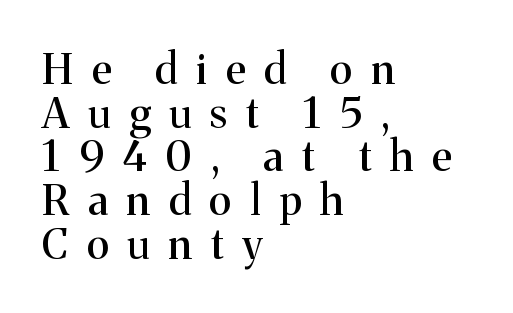
The image shows 42 px serif type, upright; set left-aligned, tight line spacing (1.04x), unusually wide letter spacing (+0.45 em), not underlined; medium stroke contrast and a medium x-height.
